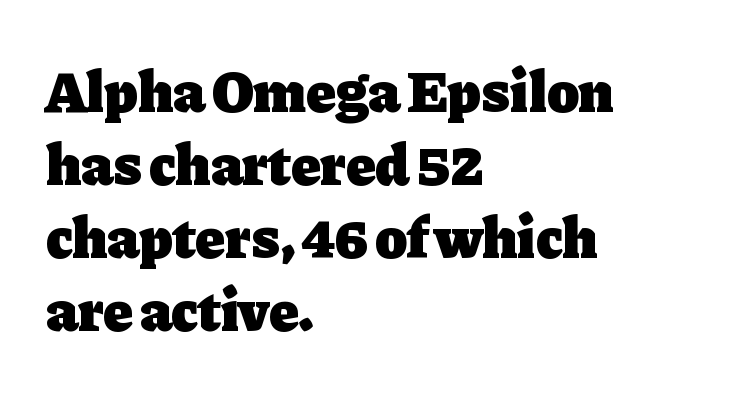
{"serif": "yes", "italic": "no", "bold": "yes", "weight": "heavy", "width": "normal", "stroke_contrast": "low", "x_height": "medium", "monospaced": "no", "underline": "no", "align": "left", "line_spacing_ratio": 1.24, "letter_spacing": "normal", "letter_spacing_em": 0.0, "glyph_px": 59}
